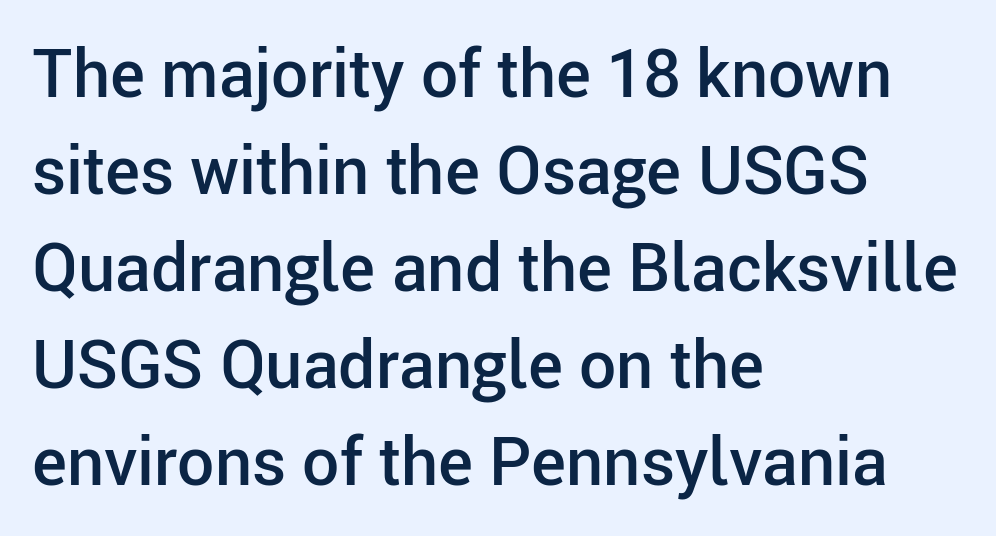
The typesetter chose a ragged-right arrangement here. The passage shown is semibold, sitting just below true bold. The type sits square on the baseline with zero lean. Do the characters align in a grid? No, the font is proportional.
